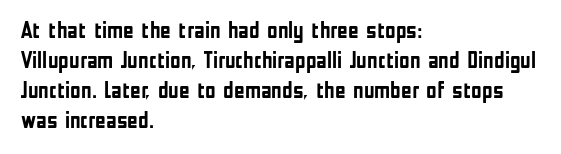
The image shows 23 px bold type, upright; set left-aligned, normal line spacing (1.3x), normal letter spacing, not underlined.
